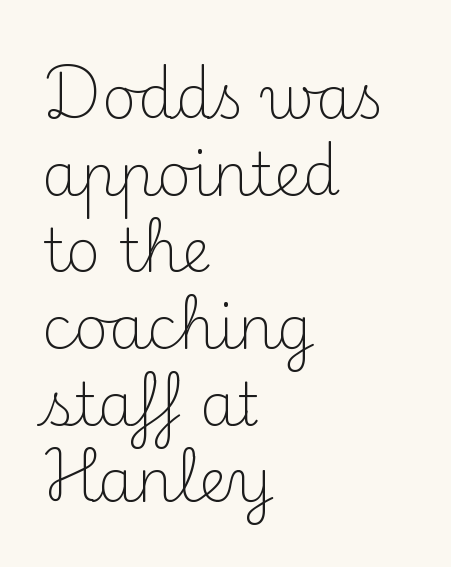
Q: Is the text bold? A: No.
Q: Is the text italic (slanted)? A: No, it is upright.
Q: Is the typeface a serif or a sans-serif typeface? A: Serif.
Q: Is the text underlined? A: No.
Q: How is the paragraph aligned? A: Left-aligned.
Q: Is the spacing between letters normal or unusually wide? A: Normal.
Q: Is the spacing between lines tight, normal or loose? A: Normal.
Q: Width (condensed, normal, or wide)? A: Normal.
Q: Stroke contrast? A: Medium.
Q: x-height? A: Small.
Q: Monospaced? A: No.
